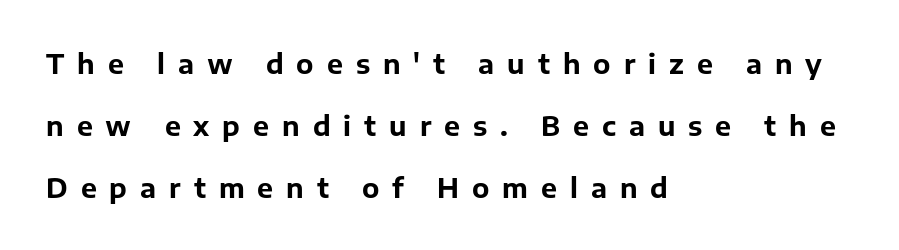
Q: Is the text bold? A: Yes.
Q: Is the text italic (slanted)? A: No, it is upright.
Q: Is the text underlined? A: No.
Q: How is the paragraph aligned? A: Left-aligned.
Q: Is the spacing between letters normal or unusually wide? A: Unusually wide.
Q: Is the spacing between lines tight, normal or loose? A: Loose.
